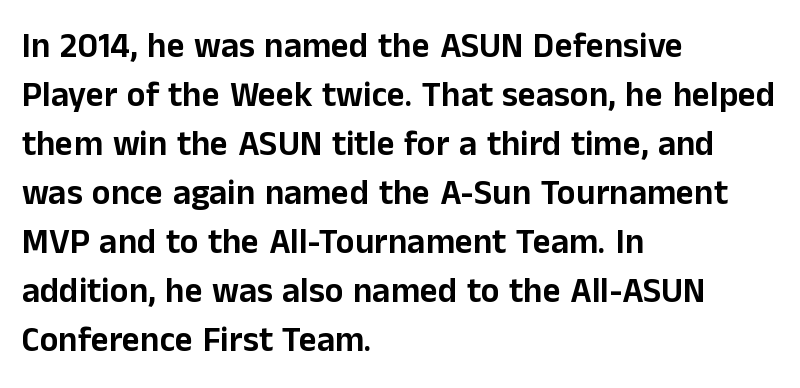
Q: Is the text italic (slanted)? A: No, it is upright.
Q: Is the typeface a serif or a sans-serif typeface? A: Sans-serif.
Q: Is the text underlined? A: No.
Q: How is the paragraph aligned? A: Left-aligned.
Q: Is the spacing between letters normal or unusually wide? A: Normal.
Q: Is the spacing between lines tight, normal or loose? A: Normal.
Q: Width (condensed, normal, or wide)? A: Normal.
Q: Stroke contrast? A: Low.
Q: x-height? A: Medium.
Q: Monospaced? A: No.
